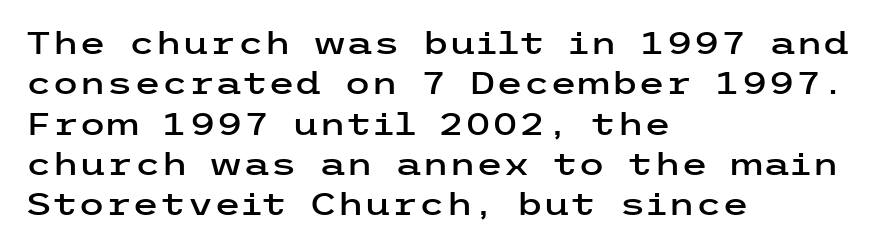
The image shows 31 px wide sans-serif type, upright; set left-aligned, normal line spacing (1.3x), normal letter spacing, not underlined; low stroke contrast and a medium x-height.
